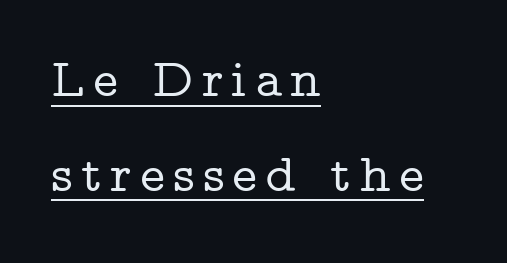
The image shows 53 px wide serif type, upright; set left-aligned, line spacing 1.79x, underlined; low stroke contrast and a medium x-height.
